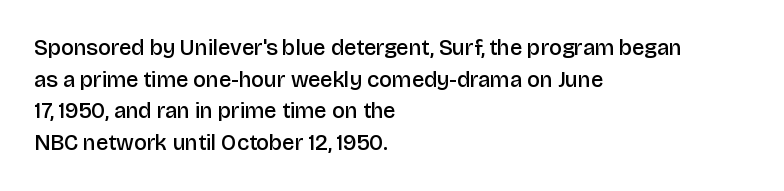
{"italic": "no", "bold": "semi", "underline": "no", "align": "left", "line_spacing": "normal", "line_spacing_ratio": 1.44, "letter_spacing": "normal", "letter_spacing_em": 0.0, "glyph_px": 22}
